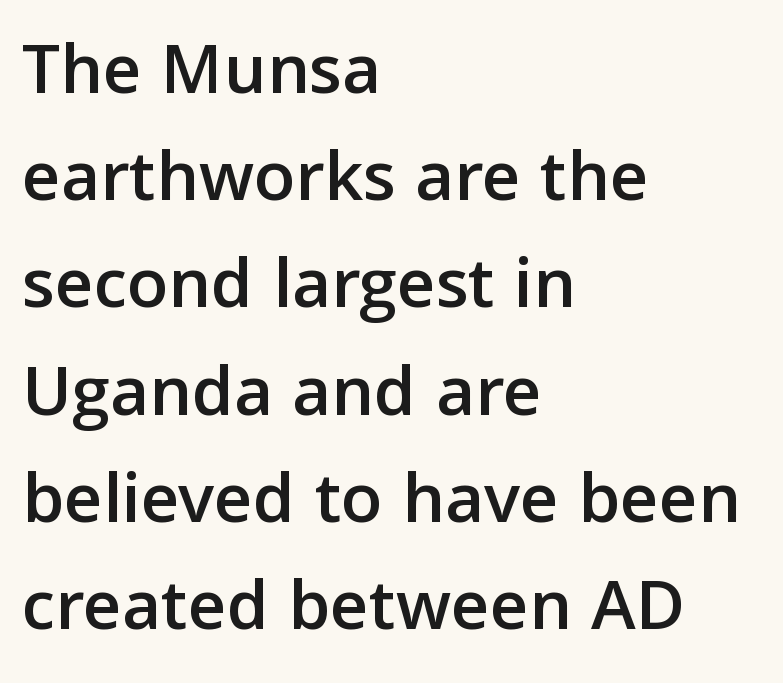
The image shows 75 px sans-serif type, upright; set left-aligned, normal line spacing (1.43x), normal letter spacing, not underlined; low stroke contrast and a medium x-height.
